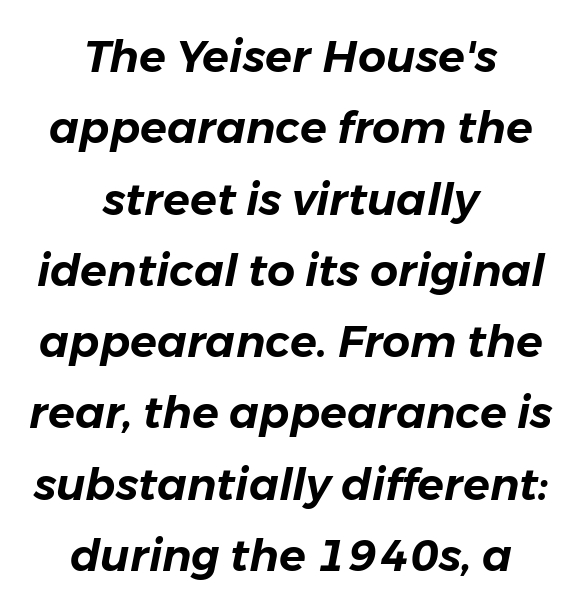
Q: Is the text italic (slanted)? A: Yes, it leans right by about 11 degrees.
Q: Is the text underlined? A: No.
Q: How is the paragraph aligned? A: Centered.
Q: Is the spacing between letters normal or unusually wide? A: Normal.
Q: Is the spacing between lines tight, normal or loose? A: Normal.
Q: Width (condensed, normal, or wide)? A: Normal.
Q: Stroke contrast? A: Low.
Q: x-height? A: Medium.
Q: Monospaced? A: No.
